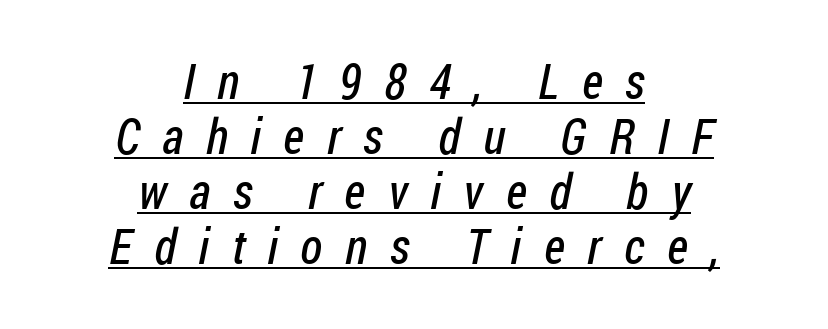
Q: Is the text bold? A: No.
Q: Is the typeface a serif or a sans-serif typeface? A: Sans-serif.
Q: Is the text underlined? A: Yes.
Q: How is the paragraph aligned? A: Centered.
Q: Is the spacing between letters normal or unusually wide? A: Unusually wide.
Q: Is the spacing between lines tight, normal or loose? A: Tight.
Q: Width (condensed, normal, or wide)? A: Condensed.
Q: Stroke contrast? A: Low.
Q: x-height? A: Medium.
Q: Monospaced? A: No.
